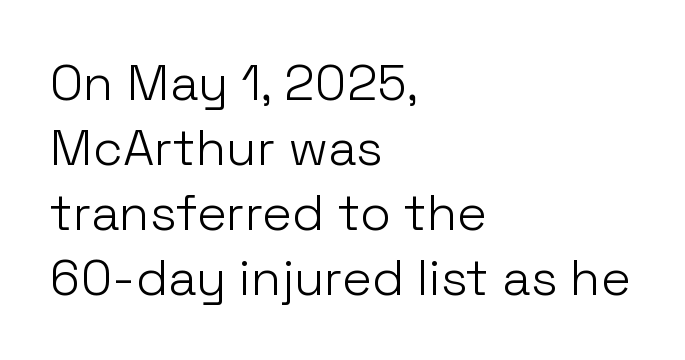
Q: Is the text bold? A: No.
Q: Is the text italic (slanted)? A: No, it is upright.
Q: Is the typeface a serif or a sans-serif typeface? A: Sans-serif.
Q: Is the text underlined? A: No.
Q: How is the paragraph aligned? A: Left-aligned.
Q: Is the spacing between letters normal or unusually wide? A: Normal.
Q: Is the spacing between lines tight, normal or loose? A: Normal.
Q: Width (condensed, normal, or wide)? A: Normal.
Q: Stroke contrast? A: Low.
Q: x-height? A: Medium.
Q: Monospaced? A: No.
